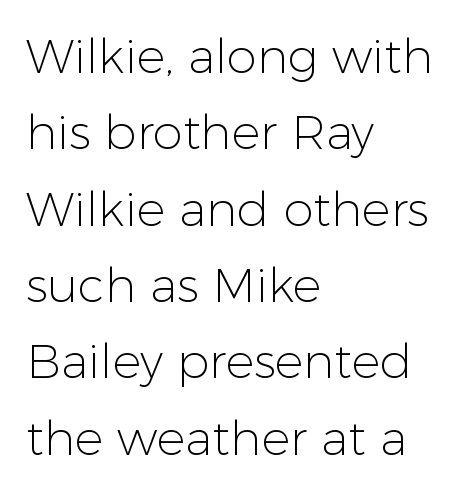
{"serif": "no", "italic": "no", "bold": "no", "weight": "light", "width": "normal", "stroke_contrast": "low", "x_height": "medium", "monospaced": "no", "underline": "no", "align": "left", "line_spacing": "normal", "line_spacing_ratio": 1.59, "letter_spacing": "normal", "letter_spacing_em": 0.0, "glyph_px": 48}
